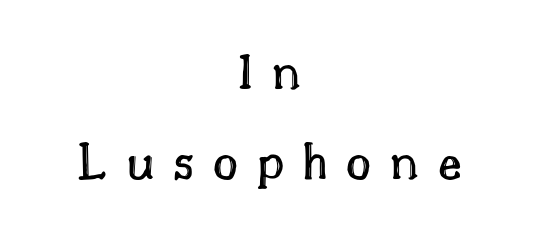
The image shows 54 px text type, upright; set centered, normal line spacing (1.66x), unusually wide letter spacing (+0.35 em), not underlined; a small x-height.
